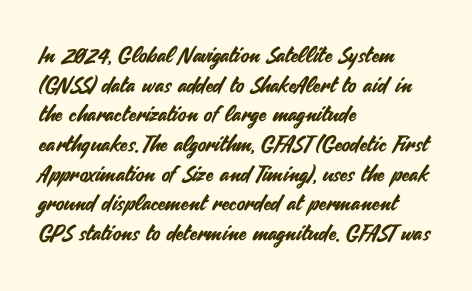
Q: Is the text italic (slanted)? A: Yes.
Q: Is the text underlined? A: No.
Q: How is the paragraph aligned? A: Left-aligned.
Q: Is the spacing between letters normal or unusually wide? A: Normal.
Q: Is the spacing between lines tight, normal or loose? A: Normal.
